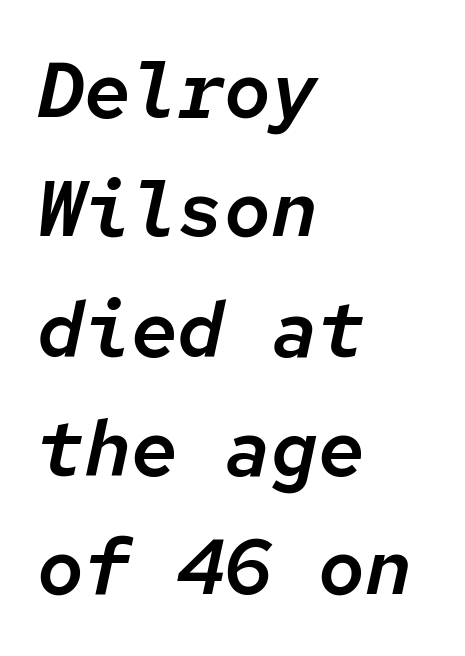
The image shows 78 px text type, italic (leaning right), monospaced; set left-aligned, normal line spacing (1.53x), normal letter spacing, not underlined; low stroke contrast and a medium x-height.
